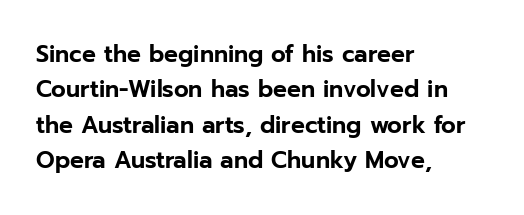
Nope, not italic — everything's standing straight. Words appear dense and cohesive because spacing is normal. The baseline area is clear. These lines sit exactly where default settings would place them. The compositor pushed each line to the left boundary.
